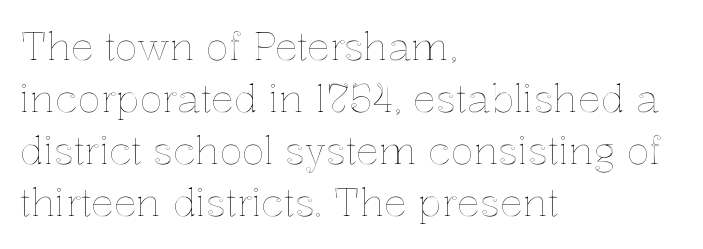
Q: Is the text italic (slanted)? A: No, it is upright.
Q: Is the text underlined? A: No.
Q: How is the paragraph aligned? A: Left-aligned.
Q: Is the spacing between letters normal or unusually wide? A: Normal.
Q: Is the spacing between lines tight, normal or loose? A: Normal.
Q: Width (condensed, normal, or wide)? A: Normal.
Q: x-height? A: Medium.
Q: Monospaced? A: No.
